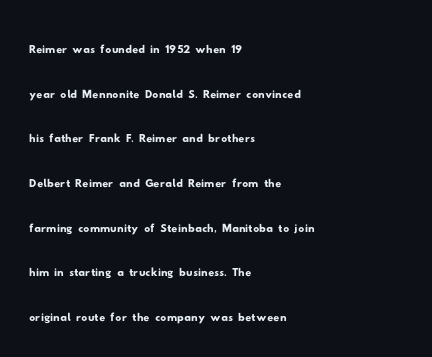
{"serif": "no", "width": "wide", "stroke_contrast": "low", "x_height": "small", "monospaced": "no", "underline": "no", "align": "left", "line_spacing": "normal", "line_spacing_ratio": 1.49, "letter_spacing": "normal", "letter_spacing_em": 0.0, "glyph_px": 30}
